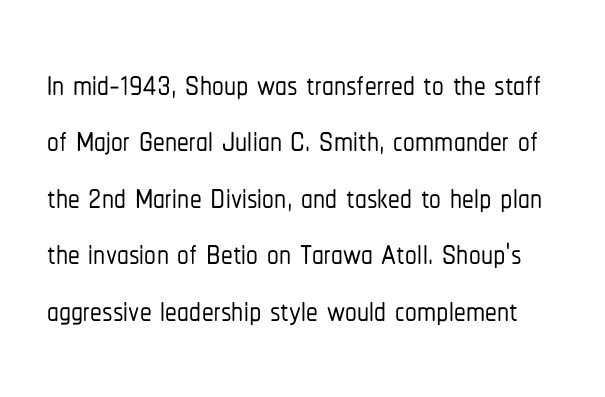
The image shows 47 px condensed sans-serif type, upright; set line spacing 1.2x, normal letter spacing, not underlined; low stroke contrast and a medium x-height.
